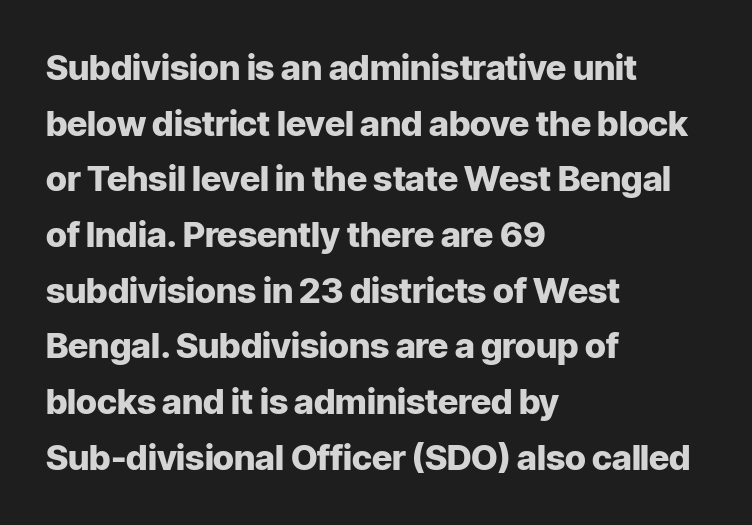
Q: Is the text bold? A: Yes.
Q: Is the text italic (slanted)? A: No, it is upright.
Q: Is the typeface a serif or a sans-serif typeface? A: Sans-serif.
Q: Is the text underlined? A: No.
Q: How is the paragraph aligned? A: Left-aligned.
Q: Is the spacing between letters normal or unusually wide? A: Normal.
Q: Is the spacing between lines tight, normal or loose? A: Normal.
Q: Width (condensed, normal, or wide)? A: Normal.
Q: Stroke contrast? A: Low.
Q: x-height? A: Medium.
Q: Monospaced? A: No.
